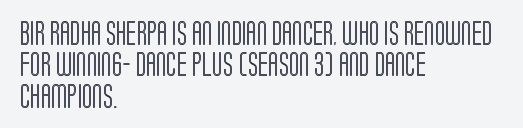
The image shows 24 px text type, upright; set left-aligned, normal line spacing (1.31x), normal letter spacing, not underlined.
